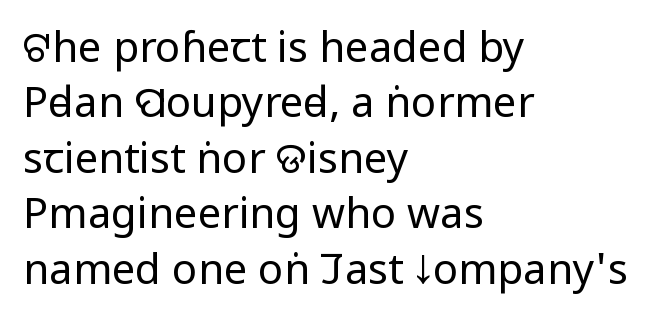
The image shows 42 px regular-weight, condensed sans-serif type, upright; set left-aligned, normal line spacing (1.32x), normal letter spacing, not underlined; low stroke contrast and a large x-height.
